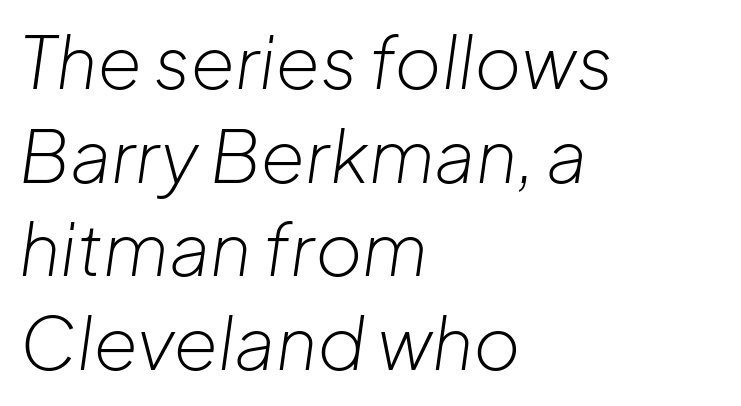
Observe the lean: these are italic letterforms. You could call the tracking neutral — neither tight nor loose. The cut favours lightness, reaching ordinary text weight at its darkest. Each letter keeps its own natural width here, so spacing adapts to shape. Underline: absent.
